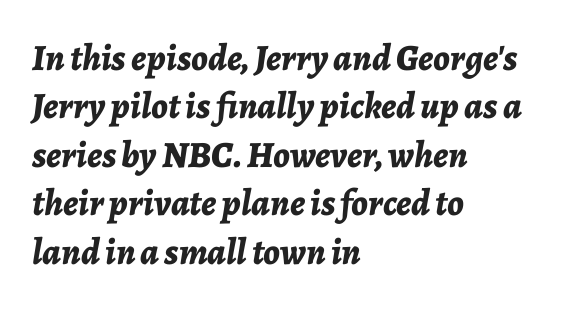
Students, this is bold: see how much ink each stroke carries. Descenders hang freely into open space. You could not count columns in this text — the font is proportionally spaced. Emphasis-style slanted type is in use. The passage shown has conventional tracking throughout. This sample is left-justified, so line endings fall wherever the words run out.
